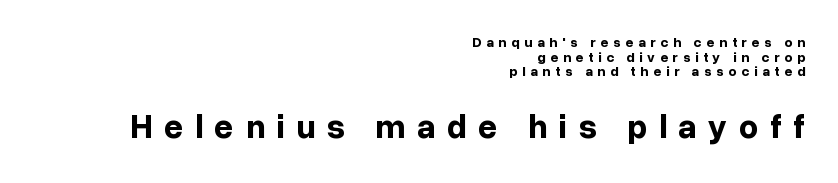
The face used here is rendered with a markedly widened letterfit. Size hierarchy here favors the trailing block over the leading one. Alignment: flush right. In terms of leading, this rendering errs on the cramped side.
